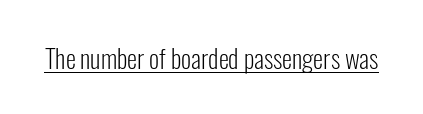
Q: Is the text bold? A: No.
Q: Is the text italic (slanted)? A: No, it is upright.
Q: Is the text underlined? A: Yes.
Q: Is the spacing between letters normal or unusually wide? A: Normal.
